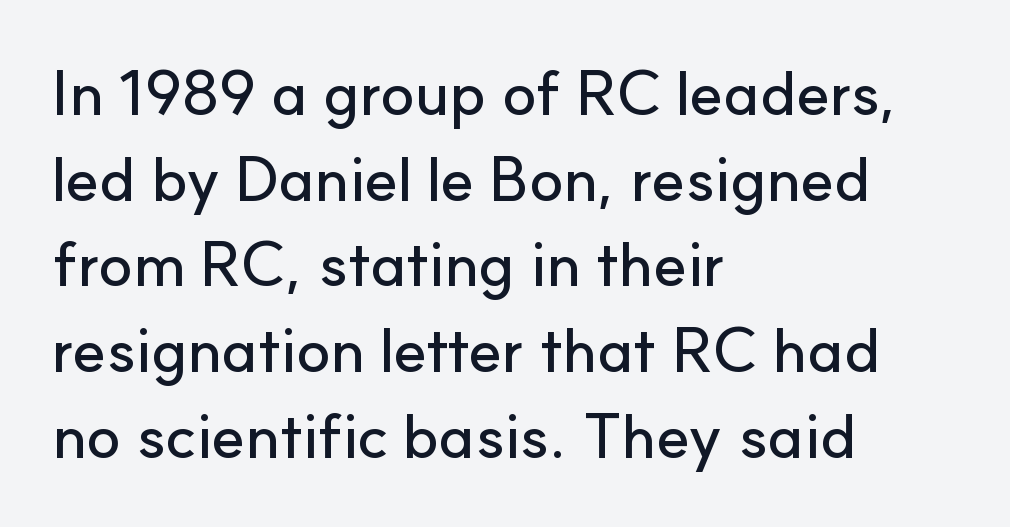
In terms of letterform style, serifs are entirely absent. Posture: straight, roman, zero tilt. The glyphs are unaccompanied by any horizontal stroke below them. The passage shown is typed in a proportional face where columns would drift.
